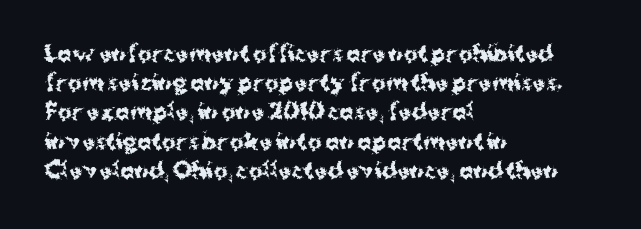
When letters stand straight like this, we call the style roman or upright. Line starts are locked; line ends wander. Quick note: underline off. Words appear dense and cohesive because spacing is normal. A normal amount of white space separates one row of letters from the next.
